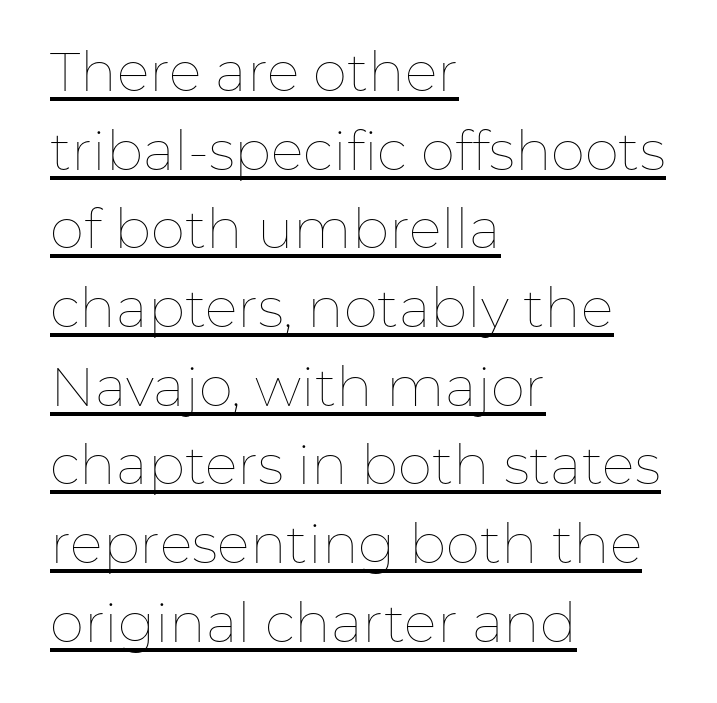
{"italic": "no", "bold": "no", "weight": "thin", "width": "normal", "stroke_contrast": "low", "x_height": "medium", "monospaced": "no", "underline": "yes", "align": "left", "line_spacing": "normal", "line_spacing_ratio": 1.43, "letter_spacing": "normal", "letter_spacing_em": 0.0, "glyph_px": 55}
